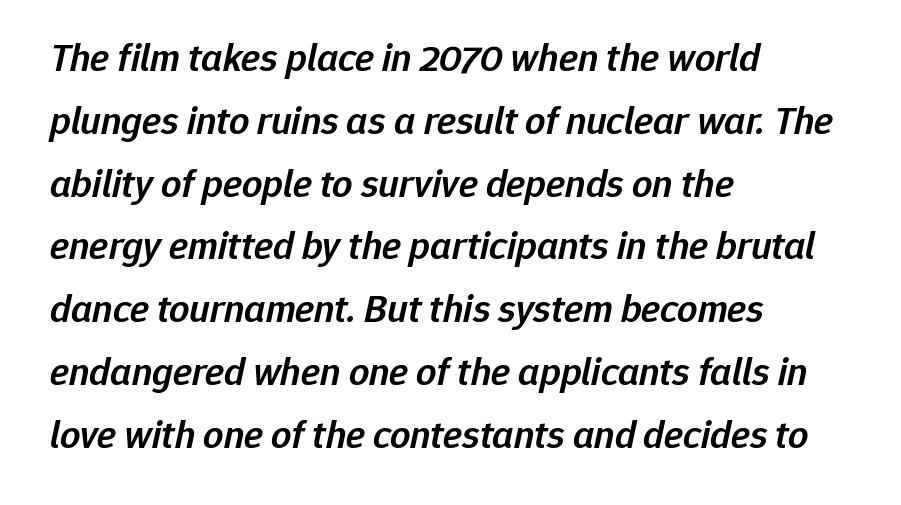
{"italic": "yes", "lean": "right", "slant_degrees": 12, "bold": "semi", "weight": "semibold", "width": "normal", "stroke_contrast": "low", "x_height": "medium", "monospaced": "no", "underline": "no", "align": "left", "line_spacing": "normal", "line_spacing_ratio": 1.57, "letter_spacing": "normal", "letter_spacing_em": 0.0, "glyph_px": 40}
